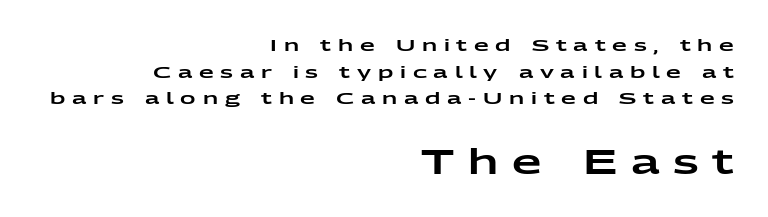
Q: Is the text italic (slanted)? A: No, it is upright.
Q: Is the typeface a serif or a sans-serif typeface? A: Sans-serif.
Q: Is the text underlined? A: No.
Q: How is the paragraph aligned? A: Right-aligned.
Q: Is the spacing between letters normal or unusually wide? A: Unusually wide.
Q: Is the spacing between lines tight, normal or loose? A: Normal.
Q: Which block of text is set in a larger size, the first (top) or the second (bottom)? A: The second (bottom) one.
Q: Width (condensed, normal, or wide)? A: Wide.
Q: Stroke contrast? A: Low.
Q: x-height? A: Medium.
Q: Monospaced? A: No.
